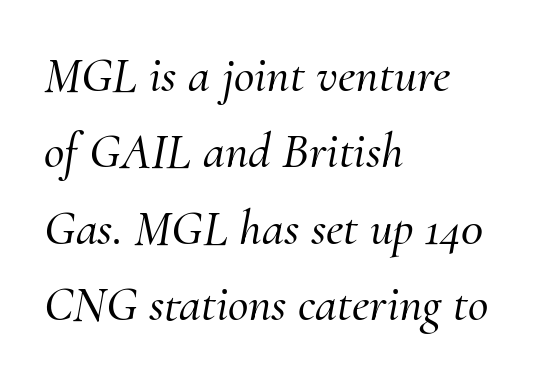
The image shows 50 px serif type, italic (leaning right); set left-aligned, normal line spacing (1.53x), normal letter spacing, not underlined; medium stroke contrast and a small x-height.
